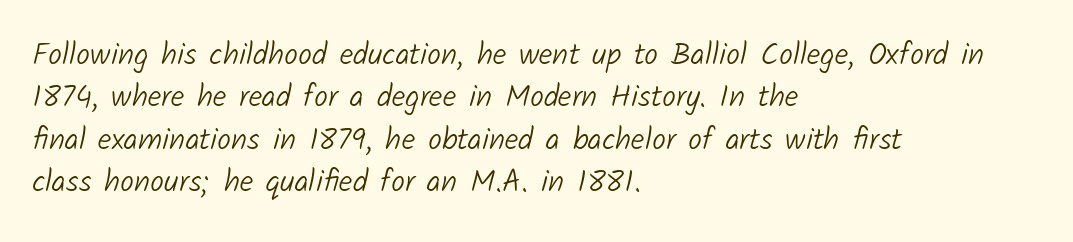
The image shows 31 px light sans-serif type; set left-aligned, normal line spacing (1.37x), normal letter spacing, not underlined; low stroke contrast and a medium x-height.
